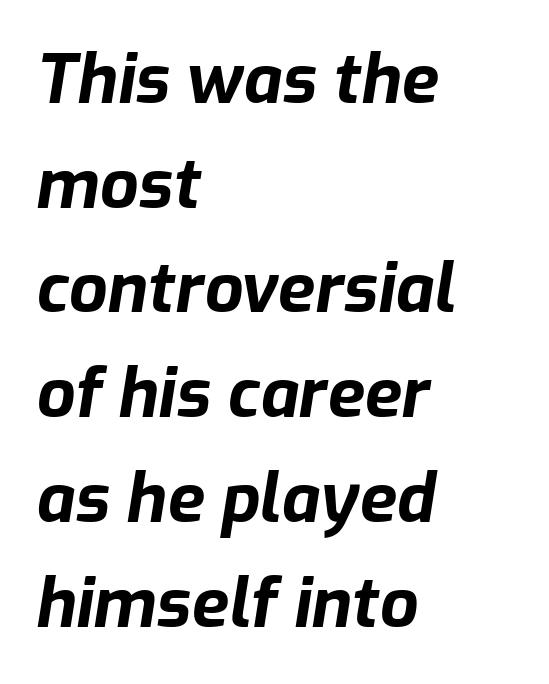
The image shows 68 px bold type, italic (leaning right); set left-aligned, normal line spacing (1.54x), normal letter spacing, not underlined; low stroke contrast and a medium x-height.
